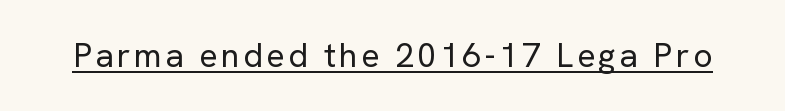
Q: Is the text bold? A: No.
Q: Is the text italic (slanted)? A: No, it is upright.
Q: Is the typeface a serif or a sans-serif typeface? A: Sans-serif.
Q: Is the text underlined? A: Yes.
Q: Width (condensed, normal, or wide)? A: Normal.
Q: Stroke contrast? A: Low.
Q: x-height? A: Medium.
Q: Monospaced? A: No.
